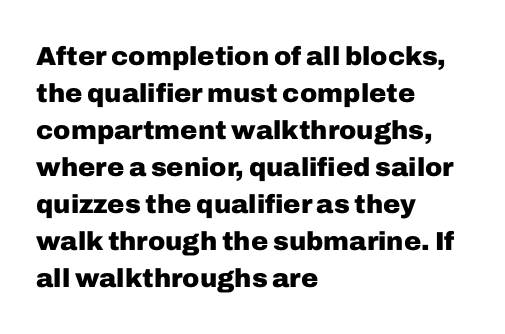
These words are printed bold, with thick strokes throughout. Between one letter and the next there's only the usual sliver of space. The letters stand straight up with perfectly vertical stems. The rendering anchors every line to the left-hand side. The leading is moderate, giving the passage an even texture.
